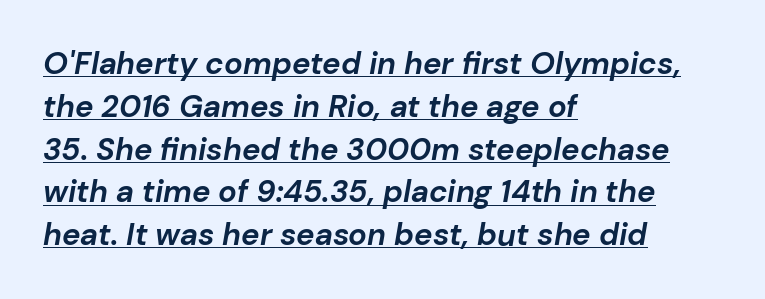
Q: Is the text bold? A: Yes.
Q: Is the text italic (slanted)? A: Yes, it leans right by about 10 degrees.
Q: Is the text underlined? A: Yes.
Q: How is the paragraph aligned? A: Left-aligned.
Q: Is the spacing between letters normal or unusually wide? A: Normal.
Q: Is the spacing between lines tight, normal or loose? A: Normal.
Q: Width (condensed, normal, or wide)? A: Normal.
Q: Stroke contrast? A: Low.
Q: x-height? A: Medium.
Q: Monospaced? A: No.
